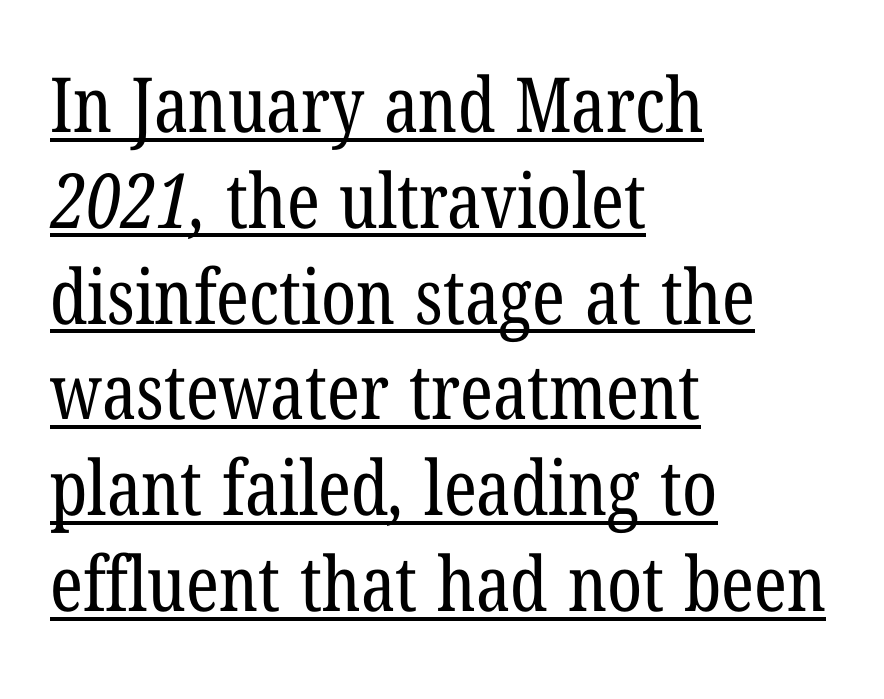
The image shows 76 px regular-weight, condensed serif type; set left-aligned, normal line spacing (1.26x), normal letter spacing, underlined; low stroke contrast and a medium x-height.
